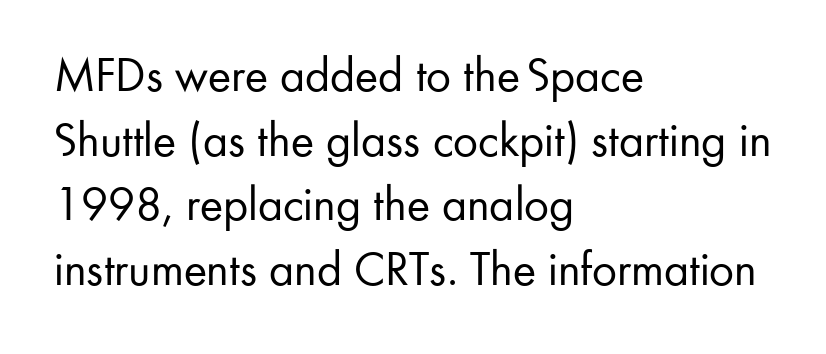
Q: Is the text bold? A: No.
Q: Is the text italic (slanted)? A: No, it is upright.
Q: Is the typeface a serif or a sans-serif typeface? A: Sans-serif.
Q: Is the text underlined? A: No.
Q: How is the paragraph aligned? A: Left-aligned.
Q: Is the spacing between letters normal or unusually wide? A: Normal.
Q: Is the spacing between lines tight, normal or loose? A: Normal.
Q: Width (condensed, normal, or wide)? A: Normal.
Q: Stroke contrast? A: Low.
Q: x-height? A: Small.
Q: Monospaced? A: No.
